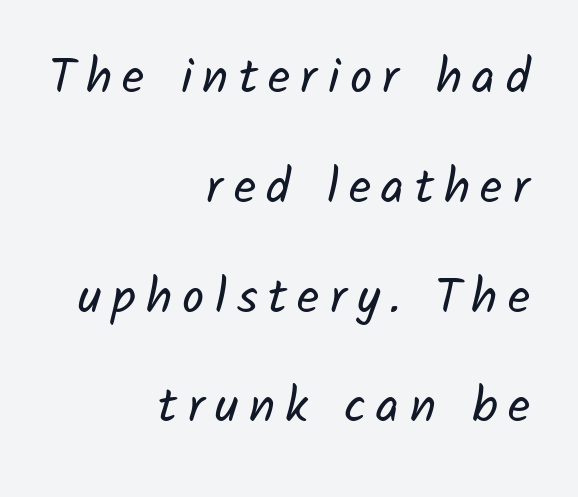
No feet cap the strokes, marking this as sans-serif type. Here the designer chose a conventional face with non-uniform glyph widths. Leftover space on each line is placed entirely before the opening word. Letter spacing: wide. The passage shown stacks its lines with a broad gap.
